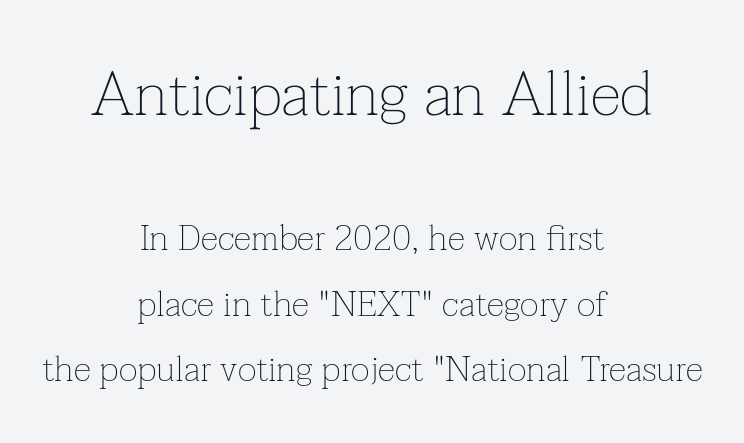
Q: Is the text bold? A: No.
Q: Is the text italic (slanted)? A: No, it is upright.
Q: Is the typeface a serif or a sans-serif typeface? A: Serif.
Q: Is the text underlined? A: No.
Q: How is the paragraph aligned? A: Centered.
Q: Is the spacing between letters normal or unusually wide? A: Normal.
Q: Which block of text is set in a larger size, the first (top) or the second (bottom)? A: The first (top) one.
Q: Width (condensed, normal, or wide)? A: Normal.
Q: Stroke contrast? A: Low.
Q: x-height? A: Medium.
Q: Monospaced? A: No.
